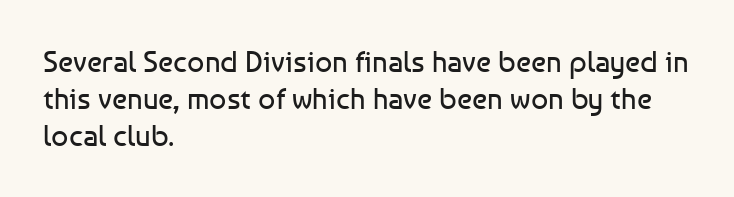
Q: Is the text bold? A: No.
Q: Is the text italic (slanted)? A: No, it is upright.
Q: Is the typeface a serif or a sans-serif typeface? A: Sans-serif.
Q: Is the text underlined? A: No.
Q: How is the paragraph aligned? A: Left-aligned.
Q: Is the spacing between letters normal or unusually wide? A: Normal.
Q: Width (condensed, normal, or wide)? A: Normal.
Q: Stroke contrast? A: Low.
Q: x-height? A: Medium.
Q: Monospaced? A: No.
